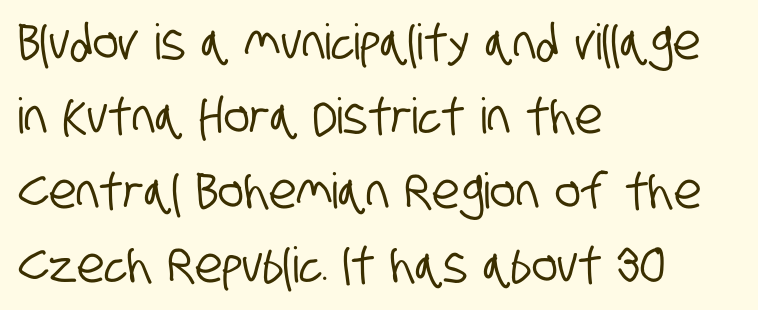
Unmarked baselines from the first word to the last. Look at the bottom of the vertical strokes: they stop flat, with no serifs. Regarding leading, the lines here are spaced in the standard way. Do the characters align in a grid? No, the font is proportional. In CSS terms this would be text-align: left.
